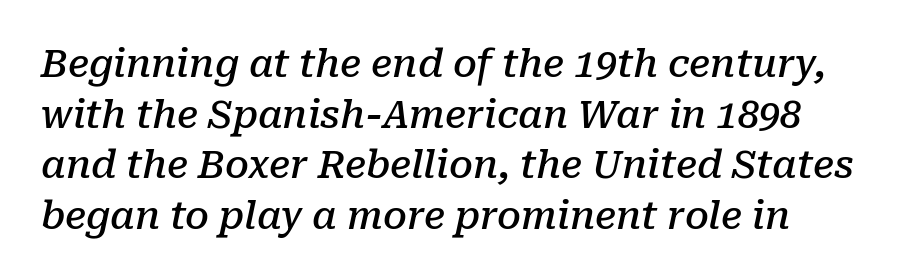
The rendering uses natural spacing where letterforms have individual widths. The vertical gap from one line to the next is medium. It's the slanting kind of type. Nobody touched the tracking dial on this one. Type style note: has serifs.
